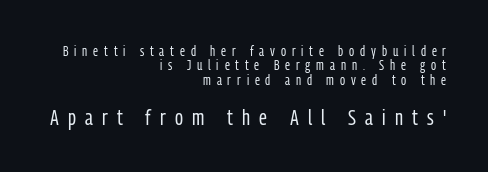
Q: Is the text bold? A: No.
Q: Is the text italic (slanted)? A: No, it is upright.
Q: Is the text underlined? A: No.
Q: How is the paragraph aligned? A: Right-aligned.
Q: Is the spacing between letters normal or unusually wide? A: Unusually wide.
Q: Is the spacing between lines tight, normal or loose? A: Tight.
Q: Which block of text is set in a larger size, the first (top) or the second (bottom)? A: The second (bottom) one.
